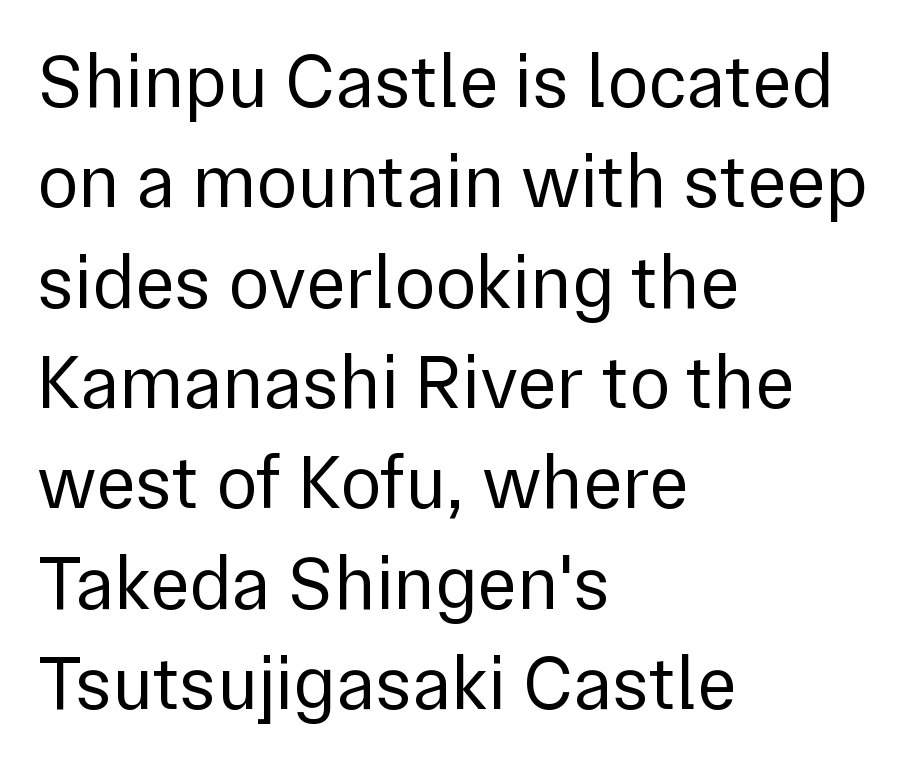
Any mark beneath the type? The region is blank. Serif or sans? Sans — the stroke terminals are bare. The type sits square on the baseline with zero lean. The paragraph shown leans on its left margin.
